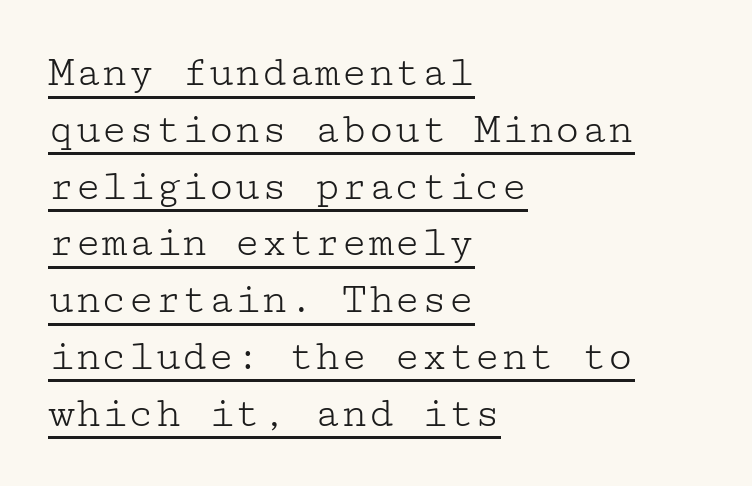
{"serif": "yes", "italic": "no", "bold": "no", "weight": "light", "width": "wide", "stroke_contrast": "low", "x_height": "medium", "underline": "yes", "align": "left", "line_spacing": "normal", "line_spacing_ratio": 1.29, "letter_spacing": "normal", "letter_spacing_em": 0.0, "glyph_px": 44}
